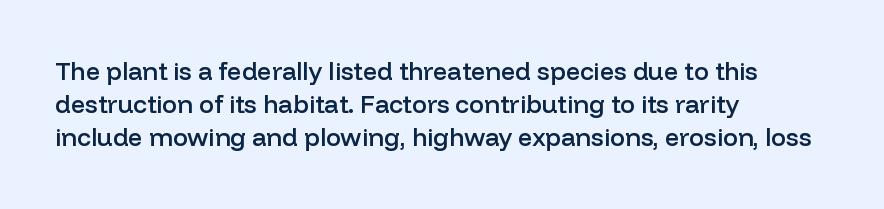
{"italic": "no", "bold": "semi", "underline": "no", "align": "left", "line_spacing": "normal", "line_spacing_ratio": 1.33, "letter_spacing": "normal", "letter_spacing_em": 0.0, "glyph_px": 25}
